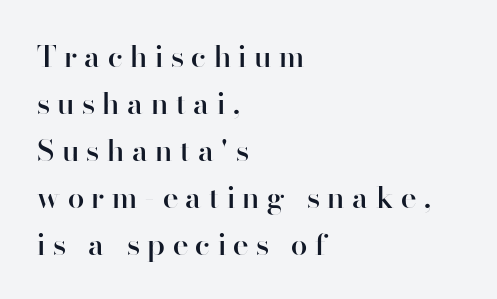
The rendering uses a moderate line-height, typical for paragraphs. How heavy is the stroke? Medium-heavy — a semibold, shy of bold. No feet cap the strokes, marking this as sans-serif type. Characters follow at a spacing far wider than the type designer built in. If you drew a ruler down the left edge, every line would touch it.
